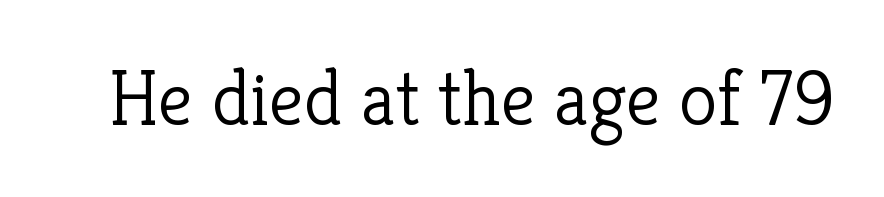
{"serif": "yes", "italic": "no", "bold": "no", "weight": "light", "width": "normal", "stroke_contrast": "low", "x_height": "medium", "monospaced": "no", "underline": "no", "letter_spacing": "normal", "letter_spacing_em": 0.0, "glyph_px": 78}
